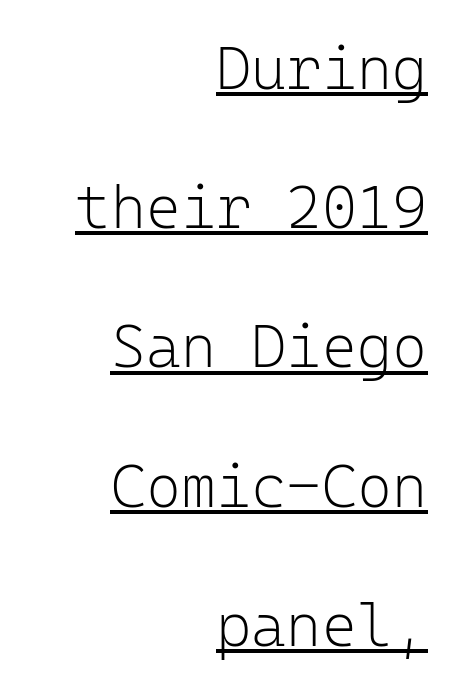
{"serif": "no", "italic": "no", "bold": "no", "weight": "light", "width": "normal", "stroke_contrast": "low", "x_height": "medium", "monospaced": "yes", "underline": "yes", "align": "right", "line_spacing": "loose", "line_spacing_ratio": 2.32, "letter_spacing": "normal", "letter_spacing_em": 0.0, "glyph_px": 60}
